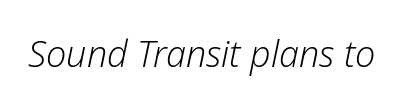
The passage shown is typed in a proportional face where columns would drift. This sample uses an oblique cut, with every glyph tilted off the vertical. The tracking reads as untouched default to a designer's eye. Nobody drew a line under any word here.
